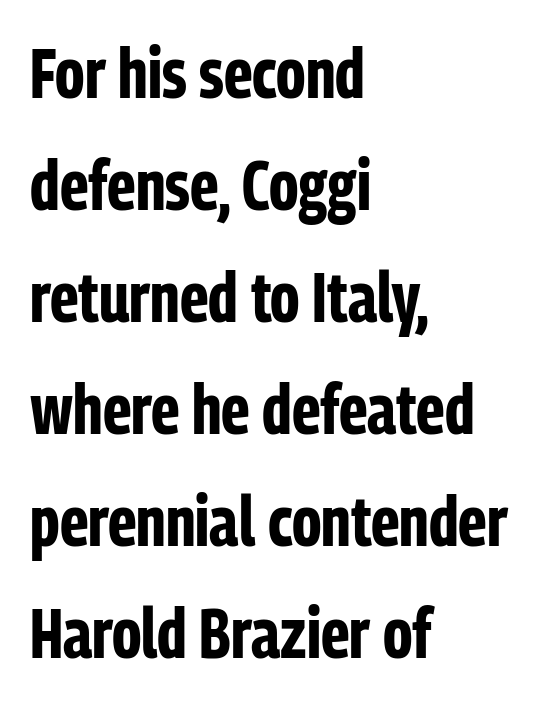
The image shows 70 px bold, condensed sans-serif type, upright; set left-aligned, normal line spacing (1.6x), normal letter spacing, not underlined; low stroke contrast and a medium x-height.
